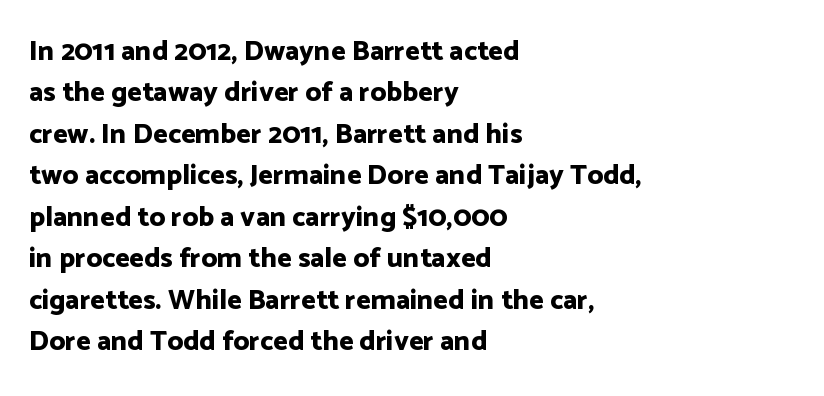
{"serif": "no", "italic": "no", "bold": "yes", "weight": "bold", "width": "normal", "stroke_contrast": "low", "x_height": "medium", "monospaced": "no", "underline": "no", "align": "left", "line_spacing": "normal", "line_spacing_ratio": 1.48, "letter_spacing": "normal", "letter_spacing_em": 0.0, "glyph_px": 28}
